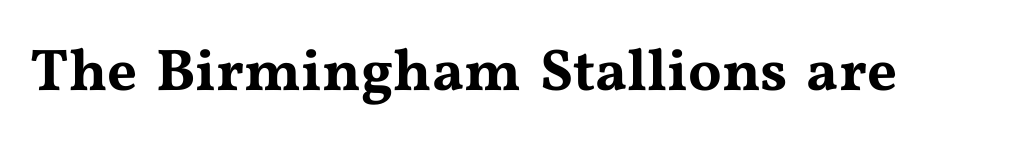
Q: Is the text italic (slanted)? A: No, it is upright.
Q: Is the typeface a serif or a sans-serif typeface? A: Serif.
Q: Is the text underlined? A: No.
Q: Is the spacing between letters normal or unusually wide? A: Normal.
Q: Width (condensed, normal, or wide)? A: Wide.
Q: Stroke contrast? A: Medium.
Q: x-height? A: Medium.
Q: Monospaced? A: No.
